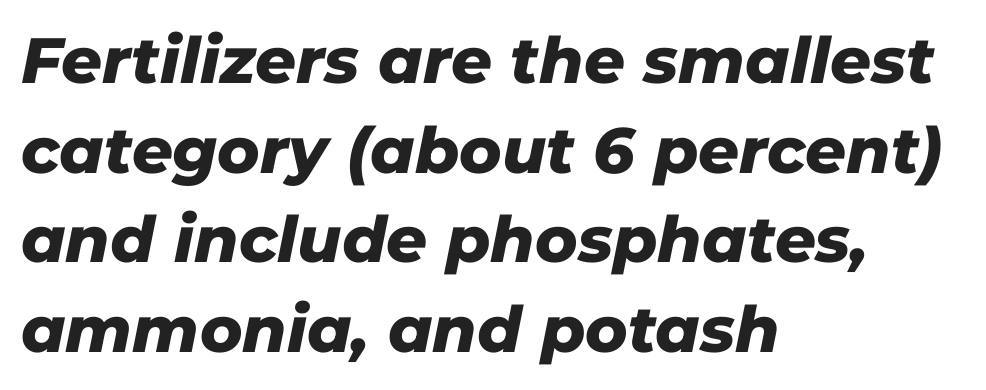
Q: Is the text bold? A: Yes.
Q: Is the text italic (slanted)? A: Yes, it leans right by about 11 degrees.
Q: Is the text underlined? A: No.
Q: How is the paragraph aligned? A: Left-aligned.
Q: Is the spacing between letters normal or unusually wide? A: Normal.
Q: Is the spacing between lines tight, normal or loose? A: Normal.
Q: Width (condensed, normal, or wide)? A: Normal.
Q: Stroke contrast? A: Low.
Q: x-height? A: Medium.
Q: Monospaced? A: No.
